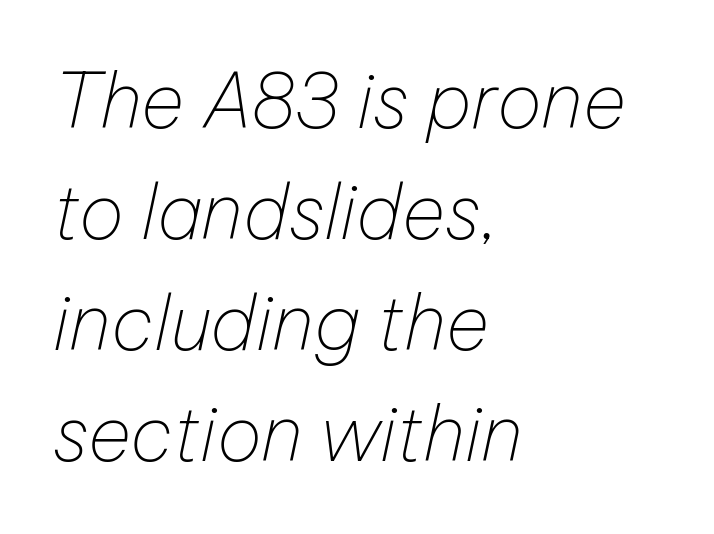
The image shows 75 px thin type, italic (leaning right); set left-aligned, normal line spacing (1.48x), normal letter spacing, not underlined; low stroke contrast and a medium x-height.
